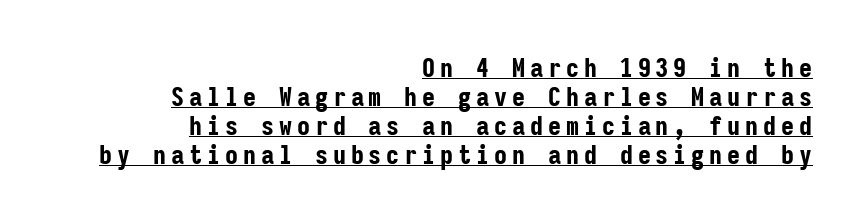
This sample carries an underscore along the baseline area. The typesetting leans heavy: a genuine bold. In terms of leading, this rendering errs on the cramped side. Characters remain perfectly vertical along every line. Each line ends at the same right margin while the left side varies.
